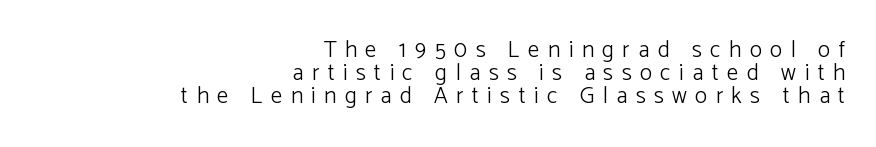
The image shows 23 px text type, upright; set right-aligned, tight line spacing (0.99x), unusually wide letter spacing (+0.37 em), not underlined.
